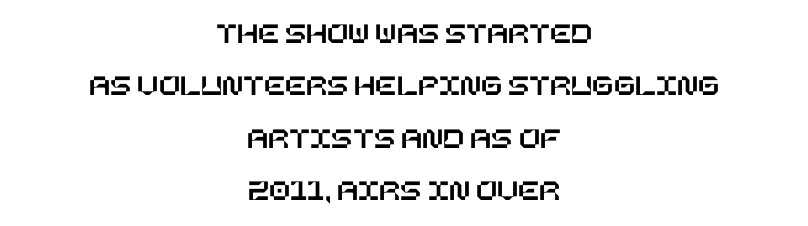
{"italic": "no", "width": "normal", "stroke_contrast": "low", "x_height": "large", "underline": "no", "align": "center", "line_spacing": "normal", "line_spacing_ratio": 1.69, "letter_spacing": "normal", "letter_spacing_em": 0.0, "glyph_px": 31}
